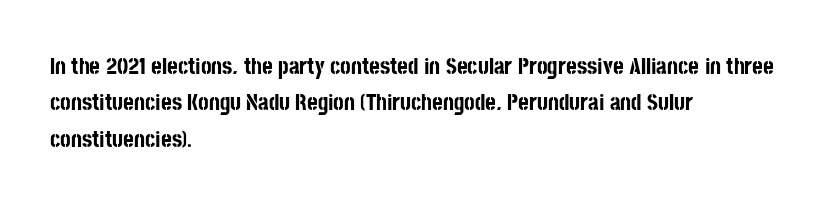
Q: Is the text bold? A: Yes.
Q: Is the text italic (slanted)? A: No, it is upright.
Q: Is the text underlined? A: No.
Q: How is the paragraph aligned? A: Left-aligned.
Q: Is the spacing between letters normal or unusually wide? A: Normal.
Q: Is the spacing between lines tight, normal or loose? A: Normal.
